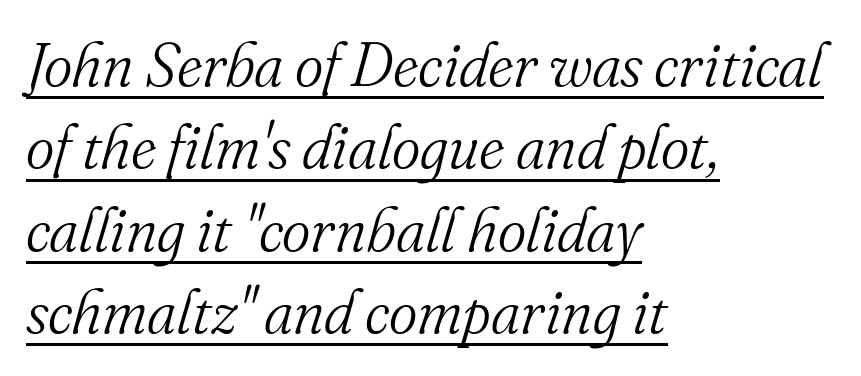
{"serif": "yes", "italic": "yes", "lean": "right", "slant_degrees": 16, "bold": "no", "weight": "light", "width": "normal", "stroke_contrast": "medium", "x_height": "small", "monospaced": "no", "underline": "yes", "align": "left", "line_spacing": "normal", "line_spacing_ratio": 1.35, "letter_spacing": "normal", "letter_spacing_em": 0.0, "glyph_px": 61}
